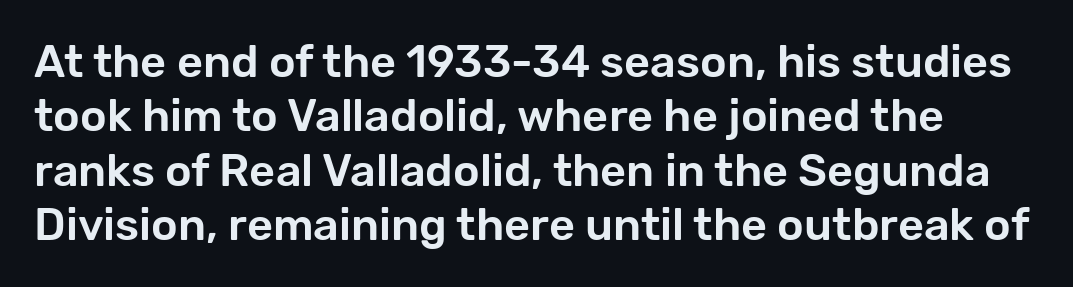
{"serif": "no", "italic": "no", "width": "normal", "stroke_contrast": "low", "x_height": "medium", "monospaced": "no", "underline": "no", "line_spacing_ratio": 1.21, "letter_spacing": "normal", "letter_spacing_em": 0.0, "glyph_px": 45}
